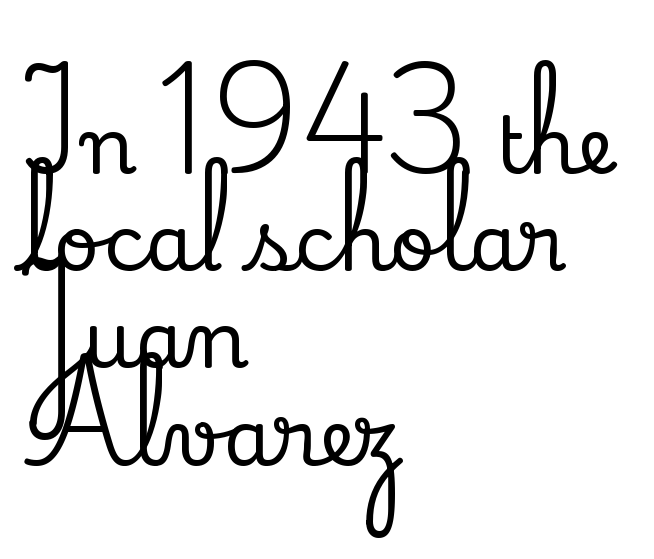
The image shows 79 px serif type, upright; set left-aligned, line spacing 1.23x, normal letter spacing, not underlined; low stroke contrast and a small x-height.
